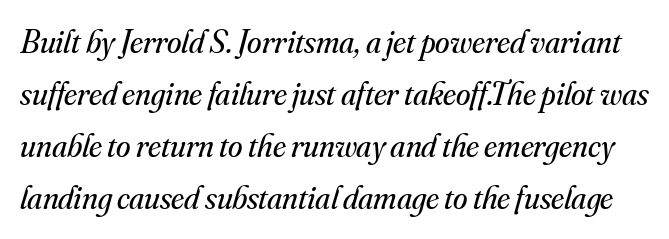
Q: Is the text bold? A: No.
Q: Is the text italic (slanted)? A: Yes, it leans right by about 16 degrees.
Q: Is the typeface a serif or a sans-serif typeface? A: Serif.
Q: Is the text underlined? A: No.
Q: Is the spacing between letters normal or unusually wide? A: Normal.
Q: Is the spacing between lines tight, normal or loose? A: Normal.
Q: Width (condensed, normal, or wide)? A: Normal.
Q: Stroke contrast? A: Medium.
Q: x-height? A: Small.
Q: Monospaced? A: No.
